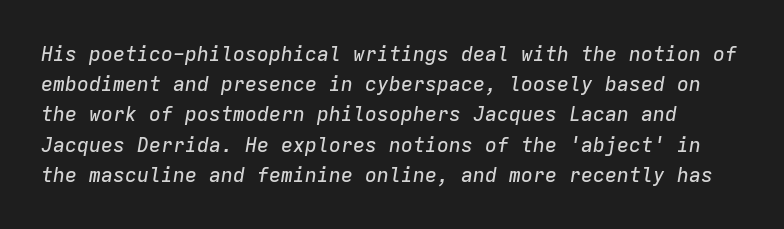
The image shows 20 px text type, italic (leaning right); set normal line spacing (1.51x), normal letter spacing, not underlined.
